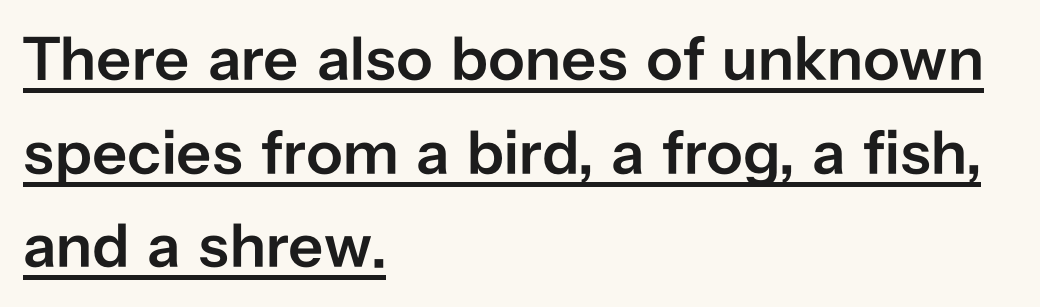
Q: Is the text bold? A: Semi-bold.
Q: Is the text italic (slanted)? A: No, it is upright.
Q: Is the typeface a serif or a sans-serif typeface? A: Sans-serif.
Q: Is the text underlined? A: Yes.
Q: How is the paragraph aligned? A: Left-aligned.
Q: Is the spacing between letters normal or unusually wide? A: Normal.
Q: Is the spacing between lines tight, normal or loose? A: Normal.
Q: Width (condensed, normal, or wide)? A: Normal.
Q: Stroke contrast? A: Low.
Q: x-height? A: Medium.
Q: Monospaced? A: No.
